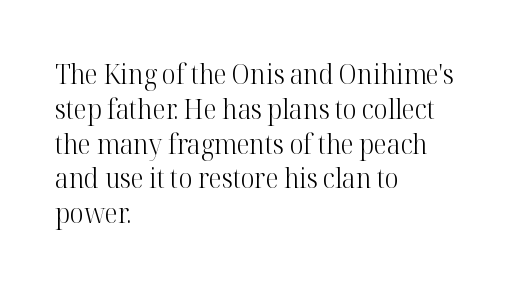
{"italic": "no", "bold": "no", "underline": "no", "align": "left", "line_spacing": "normal", "line_spacing_ratio": 1.29, "letter_spacing": "normal", "letter_spacing_em": 0.0, "glyph_px": 27}
